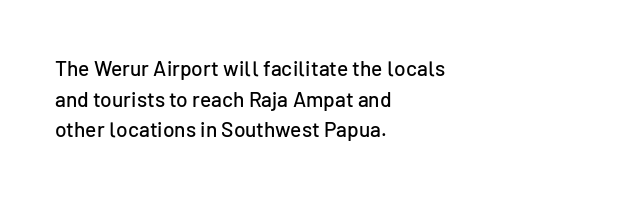
Style check: upright. Quick note: interline space is typical. This sample uses plain, unmodified letter spacing. In CSS terms this would be text-align: left.
